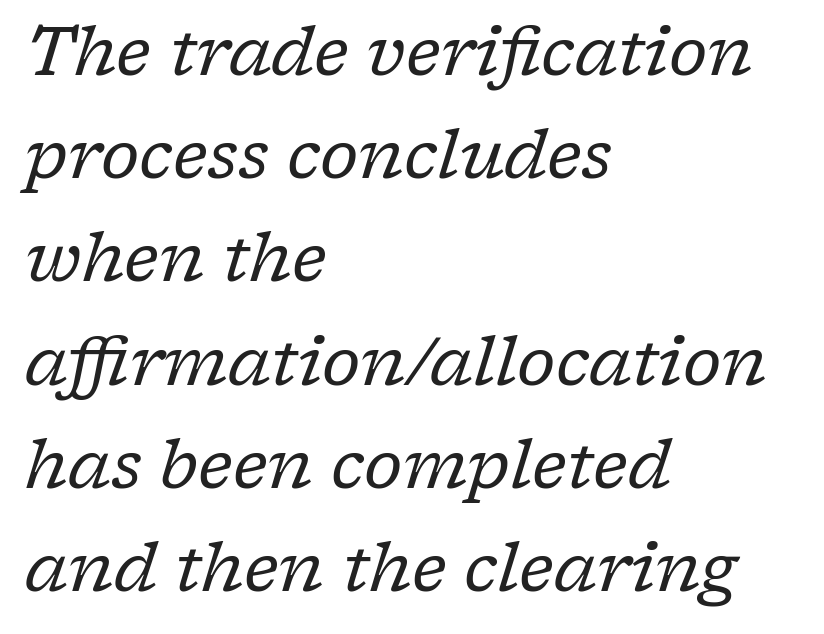
{"serif": "yes", "italic": "yes", "lean": "right", "slant_degrees": 17, "bold": "no", "weight": "regular", "width": "normal", "stroke_contrast": "low", "x_height": "medium", "monospaced": "no", "underline": "no", "align": "left", "line_spacing": "normal", "line_spacing_ratio": 1.54, "letter_spacing": "normal", "letter_spacing_em": 0.0, "glyph_px": 67}
